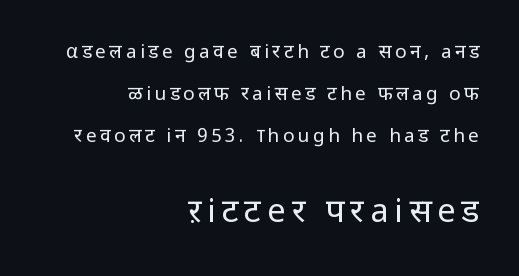
These lines are set flush right with a ragged left edge. Leading is clearly above the norm, producing a sparse column. The second block has been scaled up relative to the first. Underlining? Definitely not there. Is this a sans? Yes — the strokes have no serifs.
